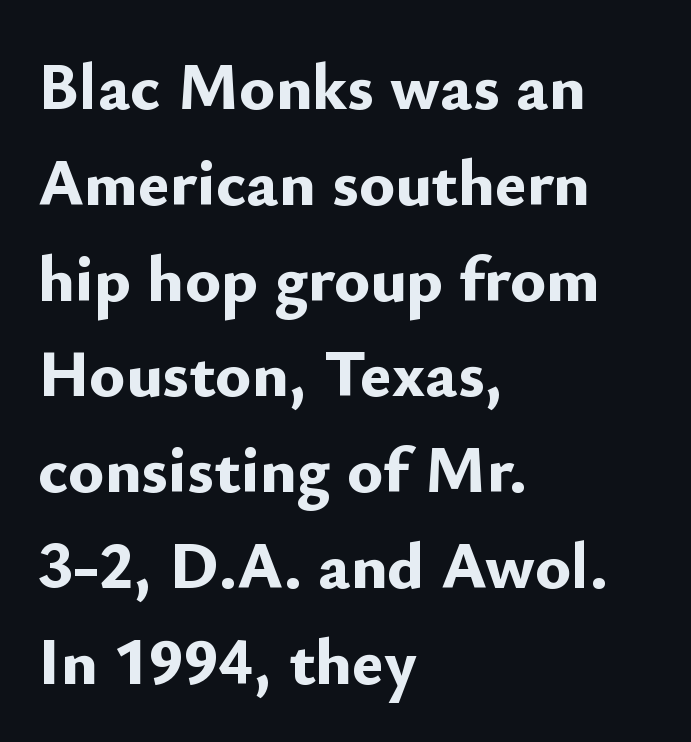
The image shows 67 px bold sans-serif type, upright; set left-aligned, normal line spacing (1.43x), normal letter spacing, not underlined; low stroke contrast and a small x-height.
